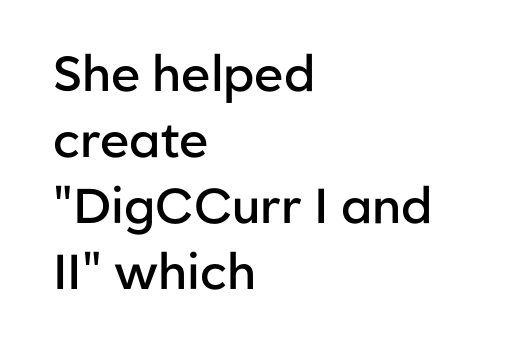
There is no visible air inserted between adjacent glyphs. Characters remain perfectly vertical along every line. The compositor pushed each line to the left boundary. A bare baseline throughout the passage. Font category for this specimen: sans-serif. This sample has the flowing, uneven cadence of proportional lettering.
